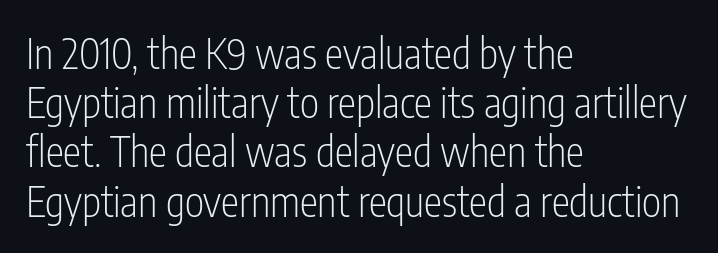
The image shows 41 px light, condensed sans-serif type, upright; set left-aligned, line spacing 1.2x, normal letter spacing, not underlined; low stroke contrast and a medium x-height.
